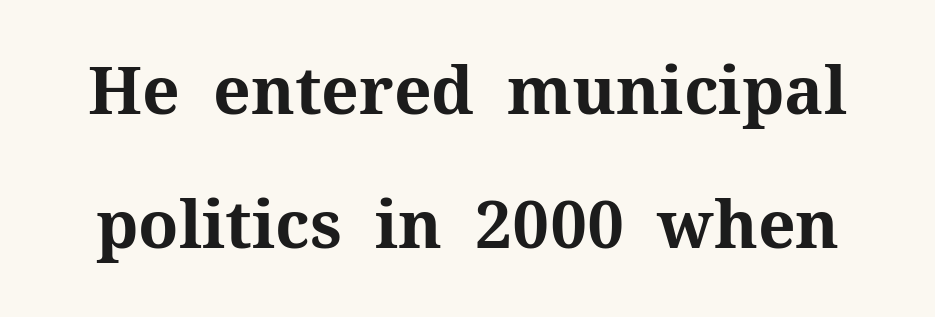
This rendering employs a face with finishing strokes, i.e., a serif. These lines carry a lot of weight — the face is fully bold. The rendering keeps characters at their native spacing. Looks like regular typesetting: each glyph gets only the width it needs. Loosely led — the rows are spread out.
